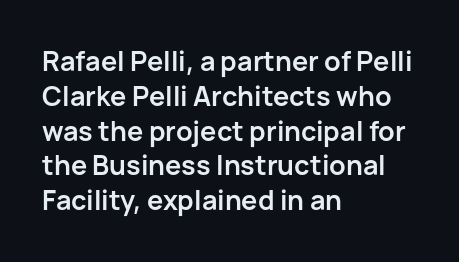
{"italic": "no", "bold": "yes", "underline": "no", "align": "left", "line_spacing": "normal", "line_spacing_ratio": 1.29, "letter_spacing": "normal", "letter_spacing_em": 0.0, "glyph_px": 27}
